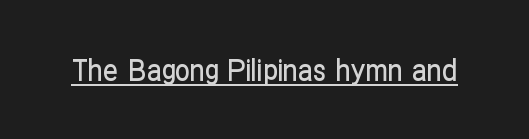
The image shows 30 px condensed sans-serif type, upright; set normal letter spacing, underlined; low stroke contrast and a medium x-height.
